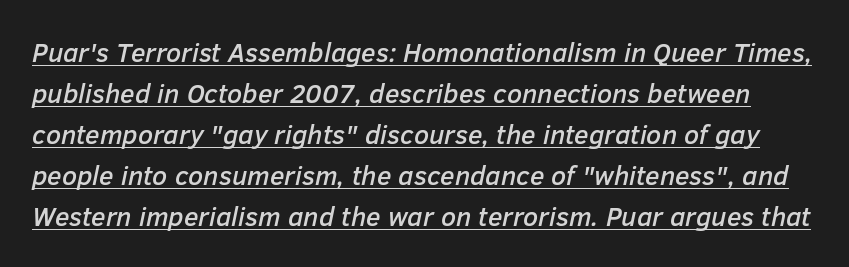
The sample's only ornament is a line tracing under the words. Each word holds together tightly as a unit, with standard inter-letter gaps. The lettering tilts uniformly, giving the passage an italic look. The vertical gap from one line to the next is medium.
